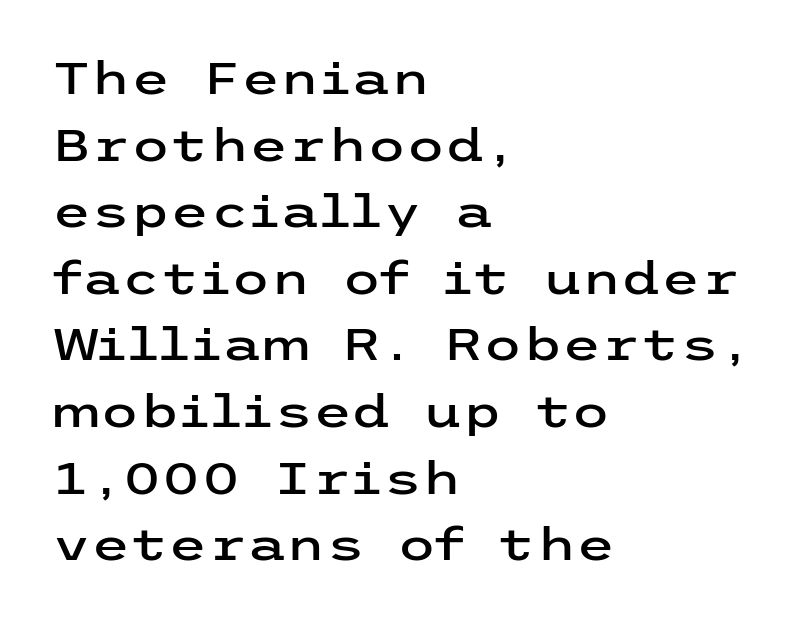
Q: Is the text italic (slanted)? A: No, it is upright.
Q: Is the typeface a serif or a sans-serif typeface? A: Sans-serif.
Q: Is the text underlined? A: No.
Q: How is the paragraph aligned? A: Left-aligned.
Q: Is the spacing between letters normal or unusually wide? A: Normal.
Q: Is the spacing between lines tight, normal or loose? A: Normal.
Q: Width (condensed, normal, or wide)? A: Wide.
Q: Stroke contrast? A: Low.
Q: x-height? A: Medium.
